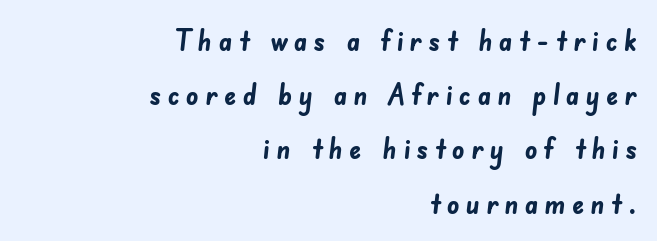
Q: Is the text bold? A: Yes.
Q: Is the typeface a serif or a sans-serif typeface? A: Sans-serif.
Q: Is the text underlined? A: No.
Q: How is the paragraph aligned? A: Right-aligned.
Q: Width (condensed, normal, or wide)? A: Normal.
Q: Stroke contrast? A: Low.
Q: x-height? A: Small.
Q: Monospaced? A: No.
